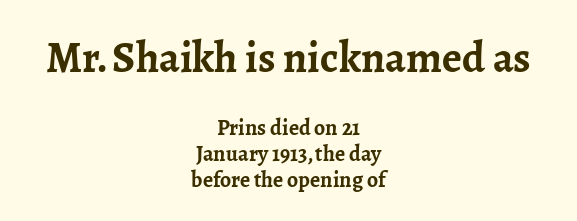
The image shows 43 px semibold serif type, upright; set centered, line spacing 1.19x, normal letter spacing, not underlined; the first (top) block is 1.95x larger; low stroke contrast and a medium x-height.
